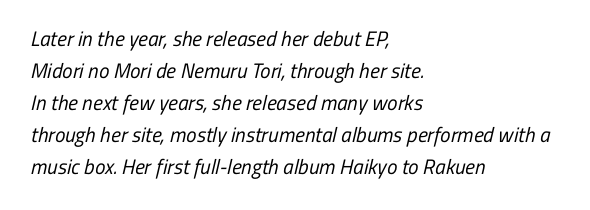
The image shows 21 px text type; set left-aligned, normal line spacing (1.52x), normal letter spacing, not underlined.
